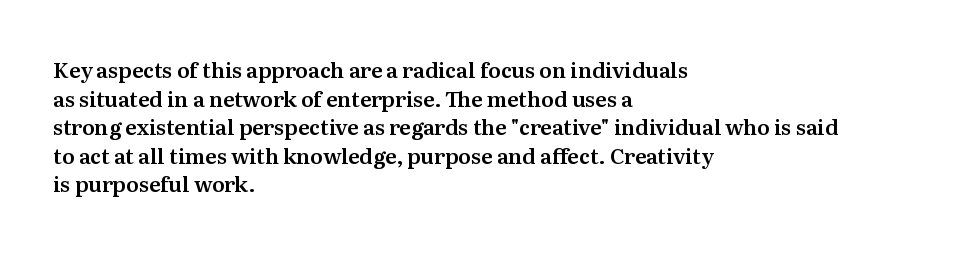
Q: Is the text italic (slanted)? A: No, it is upright.
Q: Is the text underlined? A: No.
Q: How is the paragraph aligned? A: Left-aligned.
Q: Is the spacing between letters normal or unusually wide? A: Normal.
Q: Is the spacing between lines tight, normal or loose? A: Normal.
